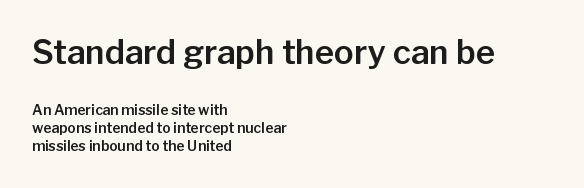
The image shows 33 px sans-serif type, upright; set left-aligned, normal line spacing (1.29x), normal letter spacing, not underlined; the first (top) block is 2.36x larger; low stroke contrast and a medium x-height.
